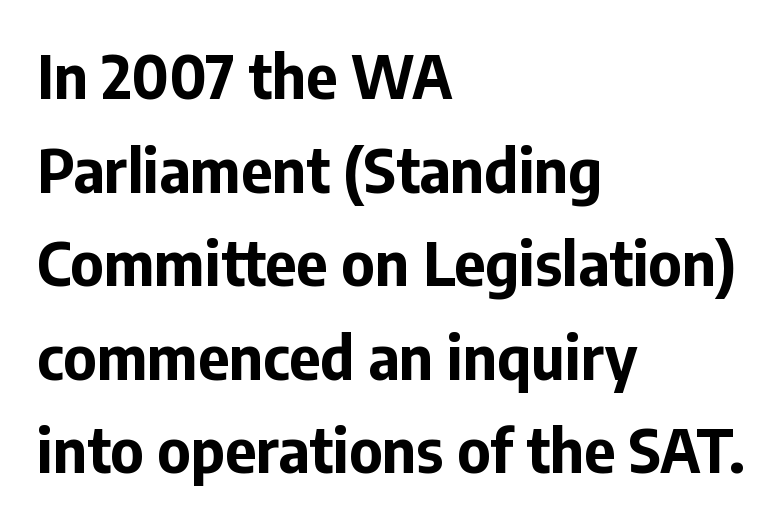
{"serif": "no", "italic": "no", "bold": "yes", "weight": "bold", "width": "normal", "stroke_contrast": "low", "x_height": "medium", "monospaced": "no", "underline": "no", "align": "left", "line_spacing": "normal", "line_spacing_ratio": 1.56, "letter_spacing": "normal", "letter_spacing_em": 0.0, "glyph_px": 60}
